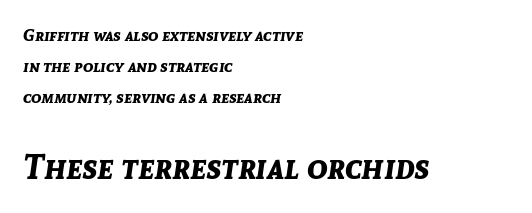
Size contrast runs from small at the top to large at the bottom. The passage shown leans; its letterforms are oblique. Glyph-to-glyph distance matches everyday printed text. If you drew a ruler down the left edge, every line would touch it.
